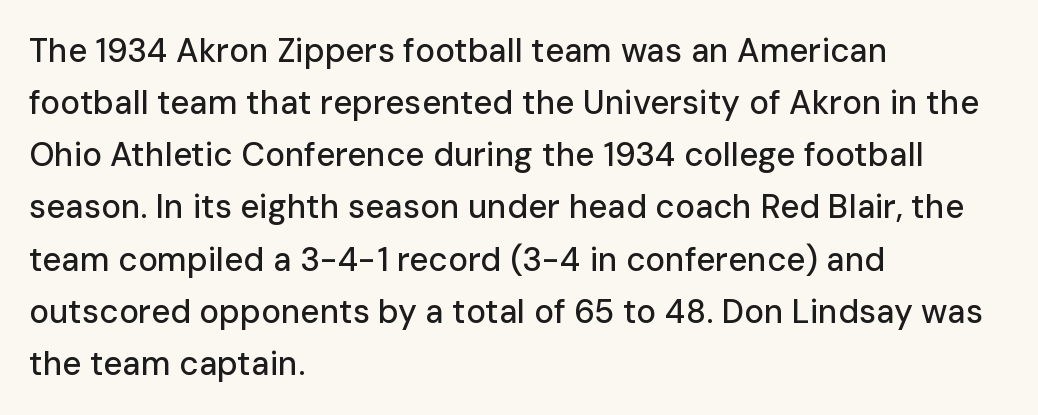
You could not count columns in this text — the font is proportionally spaced. Notice how the passage keeps a crisp vertical edge on the left only. The rows are spaced the way most documents space them. Nothing sits at the stroke ends, so this counts as sans-serif. Observe the ordinary spacing: letters are neighbours, not strangers.
